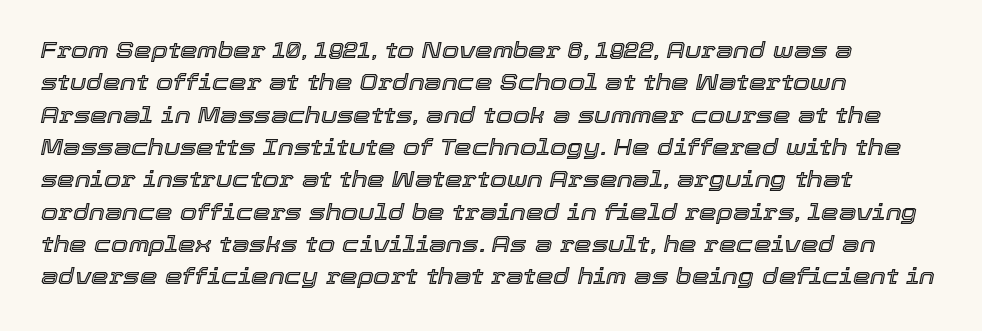
Q: Is the text italic (slanted)? A: Yes, it leans right by about 12 degrees.
Q: Is the text underlined? A: No.
Q: How is the paragraph aligned? A: Left-aligned.
Q: Is the spacing between letters normal or unusually wide? A: Normal.
Q: Is the spacing between lines tight, normal or loose? A: Normal.
